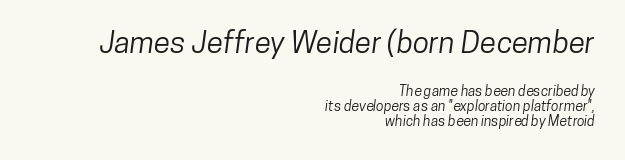
Anything drawn beneath the words? Only blank space. The passage shown begins with its larger block and ends with its smaller one. Does the type have serifs? No, each stem ends abruptly. There is no visible air inserted between adjacent glyphs.
